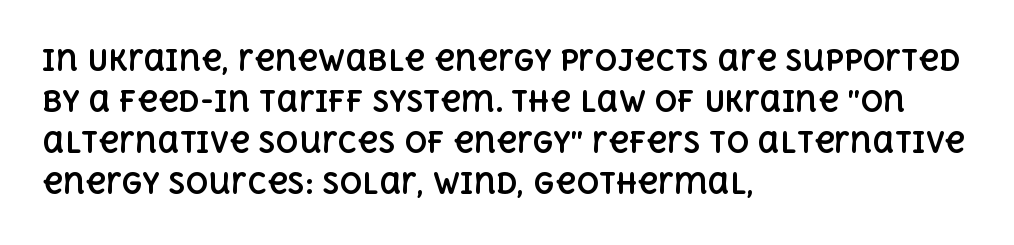
The space beneath each line is pristine and unruled. Pretty heavy lettering here — definitely bold. Ordinary non-slanted type is in use. Vertical spacing — default.
